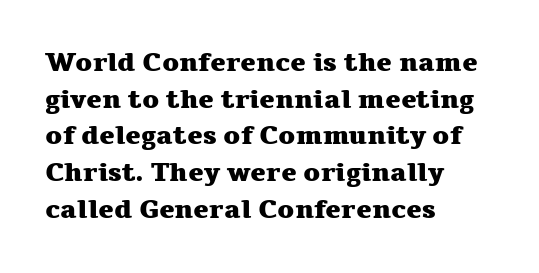
{"italic": "no", "bold": "yes", "underline": "no", "align": "left", "line_spacing": "normal", "line_spacing_ratio": 1.41, "letter_spacing": "normal", "letter_spacing_em": 0.0, "glyph_px": 26}
